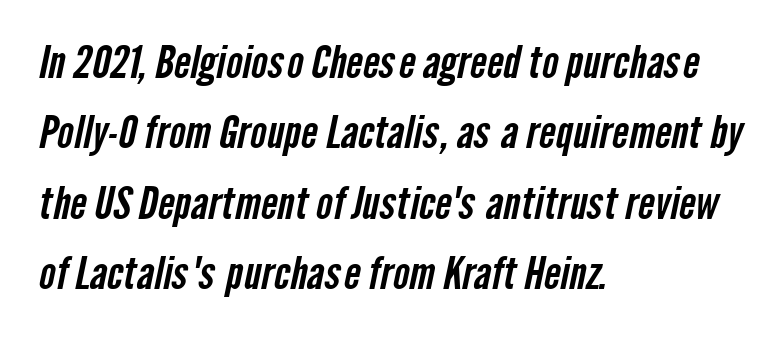
The image shows 44 px condensed sans-serif type; set left-aligned, normal line spacing (1.6x), normal letter spacing, not underlined; low stroke contrast and a medium x-height.
